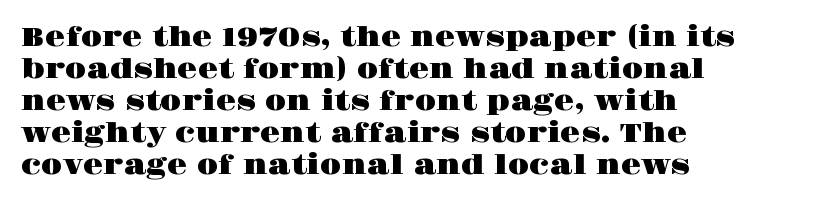
{"italic": "no", "underline": "no", "align": "left", "line_spacing_ratio": 1.23, "letter_spacing": "normal", "letter_spacing_em": 0.0, "glyph_px": 26}
